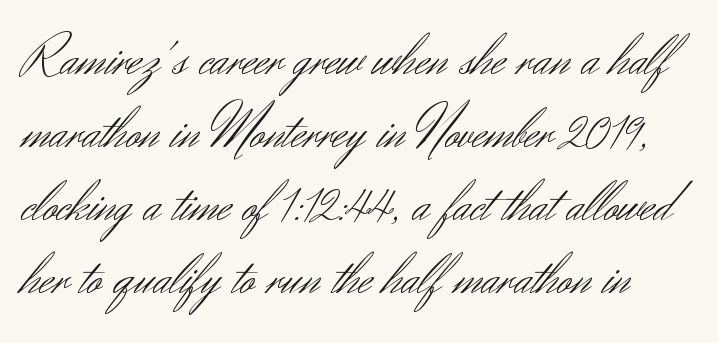
Q: Is the text bold? A: No.
Q: Is the text italic (slanted)? A: Yes.
Q: Is the typeface a serif or a sans-serif typeface? A: Sans-serif.
Q: Is the text underlined? A: No.
Q: How is the paragraph aligned? A: Left-aligned.
Q: Is the spacing between letters normal or unusually wide? A: Normal.
Q: Is the spacing between lines tight, normal or loose? A: Normal.
Q: Width (condensed, normal, or wide)? A: Normal.
Q: Stroke contrast? A: Medium.
Q: x-height? A: Small.
Q: Monospaced? A: No.
